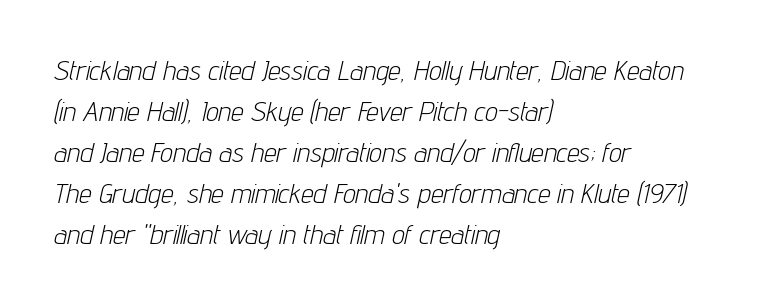
Q: Is the text bold? A: No.
Q: Is the text italic (slanted)? A: Yes, it leans right by about 12 degrees.
Q: Is the text underlined? A: No.
Q: How is the paragraph aligned? A: Left-aligned.
Q: Is the spacing between letters normal or unusually wide? A: Normal.
Q: Is the spacing between lines tight, normal or loose? A: Normal.
Q: Width (condensed, normal, or wide)? A: Condensed.
Q: Stroke contrast? A: Low.
Q: x-height? A: Medium.
Q: Monospaced? A: No.
